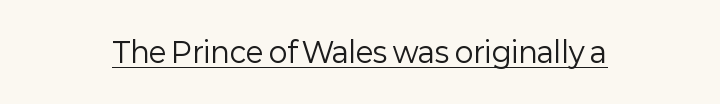
{"serif": "no", "italic": "no", "bold": "no", "weight": "regular", "width": "normal", "stroke_contrast": "low", "x_height": "medium", "monospaced": "no", "underline": "yes", "letter_spacing": "normal", "letter_spacing_em": 0.0, "glyph_px": 28}
